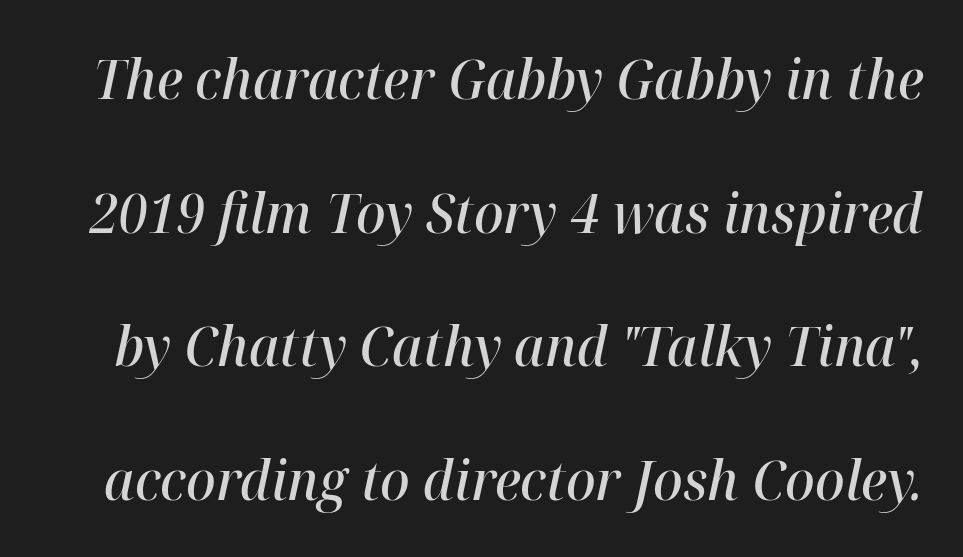
Note the varied advance widths — an 'i' is clearly narrower than an 'm'. The baseline area is clear. The sample has been set in demibold, a notch under bold. The designer dialed line spacing up above the default. What stands out about the letter spacing? Nothing — it is the standard amount. Posture: slanted.
